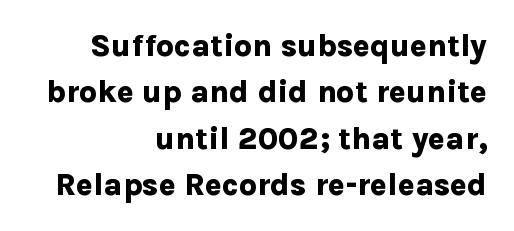
{"serif": "no", "italic": "no", "bold": "yes", "weight": "bold", "width": "normal", "stroke_contrast": "low", "x_height": "medium", "monospaced": "no", "underline": "no", "align": "right", "line_spacing": "normal", "line_spacing_ratio": 1.5, "letter_spacing": "normal", "letter_spacing_em": 0.0, "glyph_px": 31}
